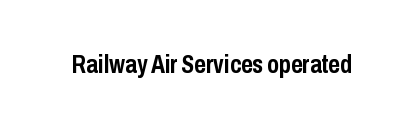
Underlining? Definitely not there. Strong, thick strokes mark this as bold type. This sample uses an upright cut, with every glyph sitting square on the baseline. A typesetter would call this zero additional tracking.
